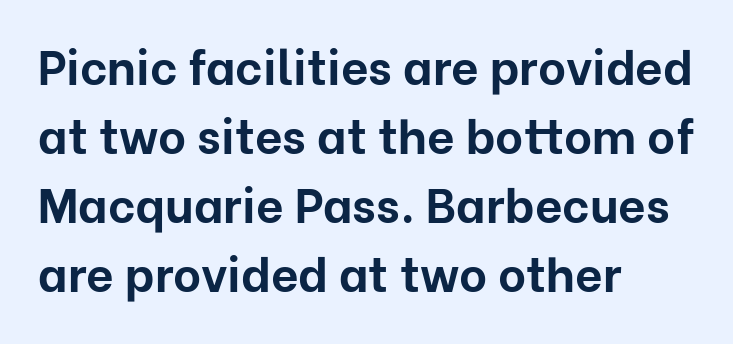
The image shows 48 px bold sans-serif type, upright; set left-aligned, normal line spacing (1.44x), normal letter spacing, not underlined; low stroke contrast and a medium x-height.
